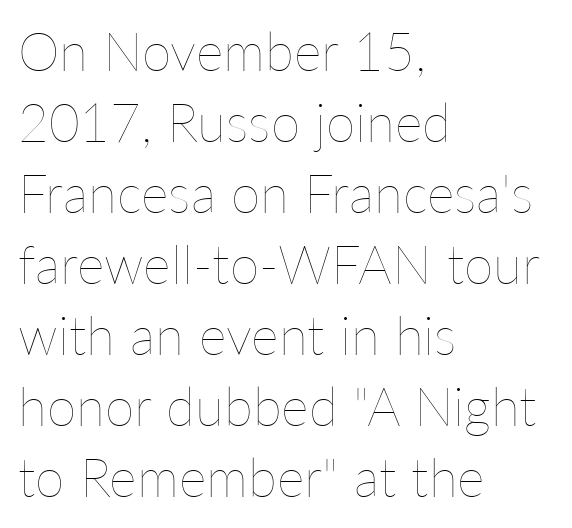
Q: Is the text bold? A: No.
Q: Is the text italic (slanted)? A: No, it is upright.
Q: Is the text underlined? A: No.
Q: How is the paragraph aligned? A: Left-aligned.
Q: Is the spacing between letters normal or unusually wide? A: Normal.
Q: Is the spacing between lines tight, normal or loose? A: Normal.
Q: Width (condensed, normal, or wide)? A: Normal.
Q: Stroke contrast? A: Low.
Q: x-height? A: Medium.
Q: Monospaced? A: No.
